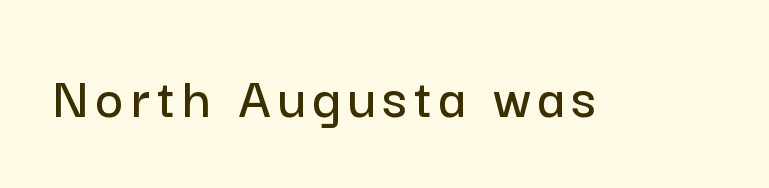
Underline: absent. This sample has the flowing, uneven cadence of proportional lettering. Posture: vertical. Observe the absence of serifs on each vertical stroke in this sample.
